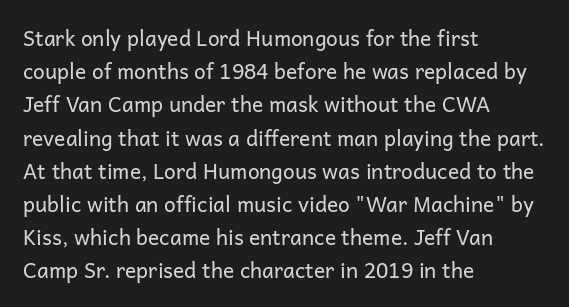
Q: Is the text bold? A: No.
Q: Is the text italic (slanted)? A: No, it is upright.
Q: Is the text underlined? A: No.
Q: How is the paragraph aligned? A: Left-aligned.
Q: Is the spacing between letters normal or unusually wide? A: Normal.
Q: Is the spacing between lines tight, normal or loose? A: Normal.
